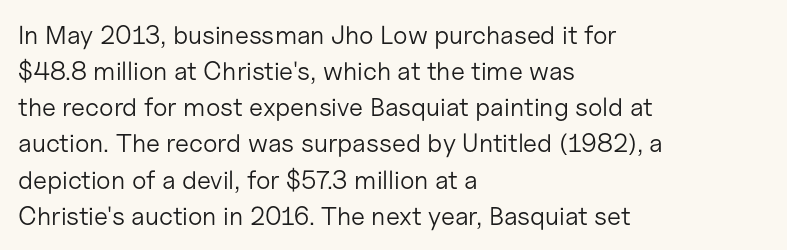
Q: Is the text bold? A: No.
Q: Is the text italic (slanted)? A: No, it is upright.
Q: Is the text underlined? A: No.
Q: How is the paragraph aligned? A: Left-aligned.
Q: Is the spacing between letters normal or unusually wide? A: Normal.
Q: Is the spacing between lines tight, normal or loose? A: Normal.
